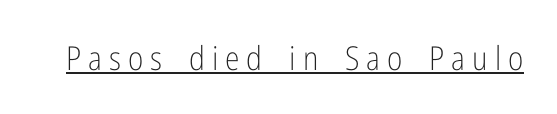
The image shows 33 px light, condensed sans-serif type, upright; set unusually wide letter spacing (+0.21 em), underlined; low stroke contrast and a medium x-height.
